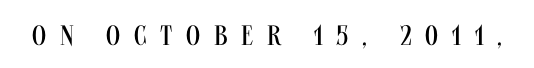
Q: Is the text bold? A: No.
Q: Is the text italic (slanted)? A: No, it is upright.
Q: Is the typeface a serif or a sans-serif typeface? A: Sans-serif.
Q: Is the text underlined? A: No.
Q: Is the spacing between letters normal or unusually wide? A: Unusually wide.
Q: Width (condensed, normal, or wide)? A: Condensed.
Q: Stroke contrast? A: Medium.
Q: x-height? A: Large.
Q: Monospaced? A: No.
